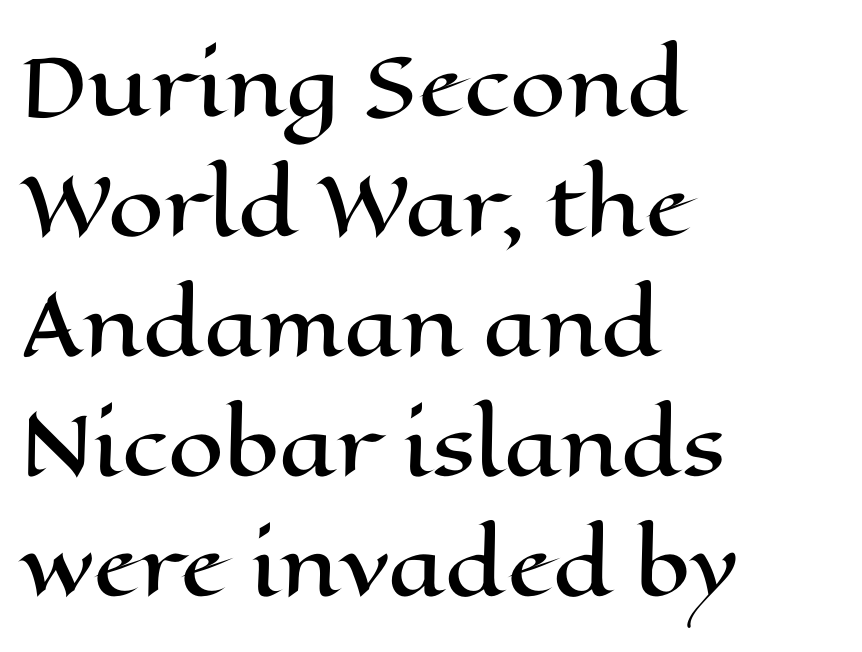
Q: Is the text italic (slanted)? A: No, it is upright.
Q: Is the text underlined? A: No.
Q: How is the paragraph aligned? A: Left-aligned.
Q: Is the spacing between letters normal or unusually wide? A: Normal.
Q: Is the spacing between lines tight, normal or loose? A: Normal.
Q: Width (condensed, normal, or wide)? A: Wide.
Q: Stroke contrast? A: High.
Q: x-height? A: Medium.
Q: Monospaced? A: No.
